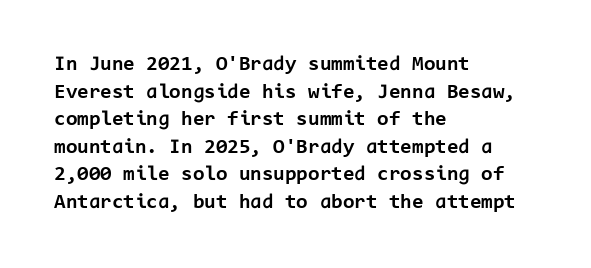
The image shows 21 px bold type, upright; set left-aligned, normal line spacing (1.31x), normal letter spacing, not underlined.
